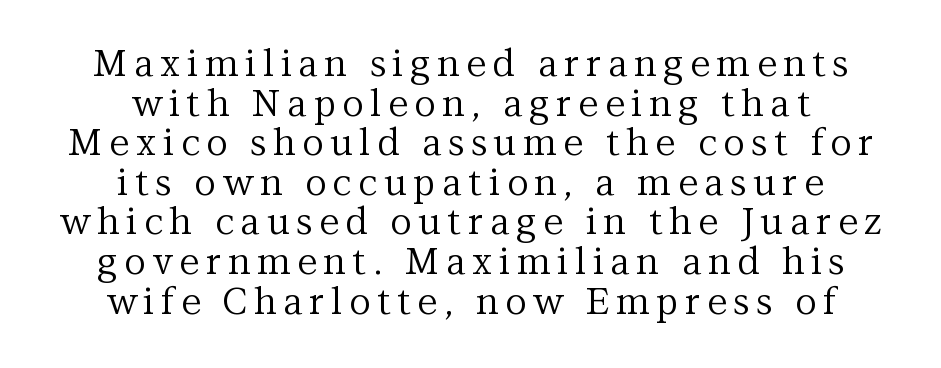
The image shows 37 px regular-weight serif type, upright; set centered, tight line spacing (1.07x), not underlined; medium stroke contrast and a medium x-height.
